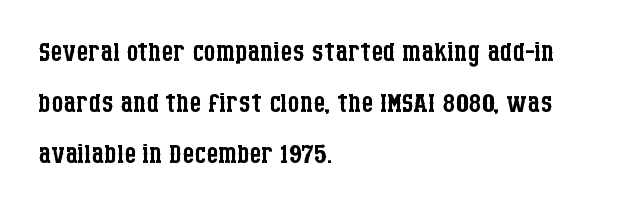
Q: Is the text bold? A: No.
Q: Is the text italic (slanted)? A: No, it is upright.
Q: Is the typeface a serif or a sans-serif typeface? A: Serif.
Q: Is the text underlined? A: No.
Q: How is the paragraph aligned? A: Left-aligned.
Q: Is the spacing between letters normal or unusually wide? A: Normal.
Q: Is the spacing between lines tight, normal or loose? A: Normal.
Q: Width (condensed, normal, or wide)? A: Condensed.
Q: Stroke contrast? A: Low.
Q: x-height? A: Large.
Q: Monospaced? A: No.
